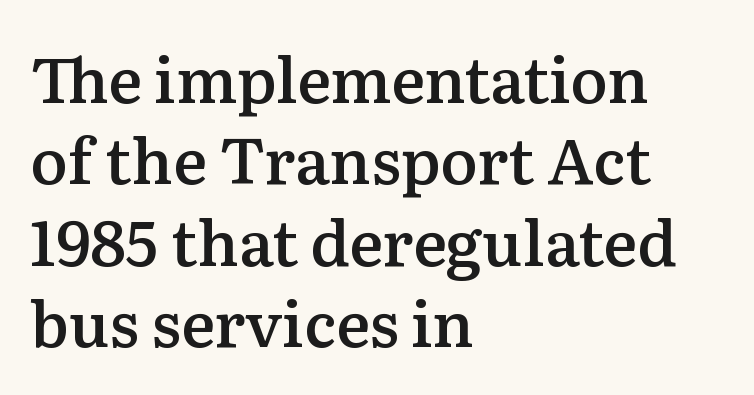
The image shows 63 px semibold serif type, upright; set left-aligned, normal line spacing (1.29x), normal letter spacing, not underlined; medium stroke contrast and a medium x-height.
